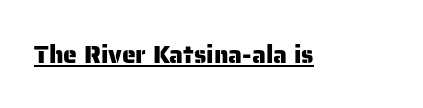
The image shows 25 px text type, upright; set normal letter spacing, underlined.
